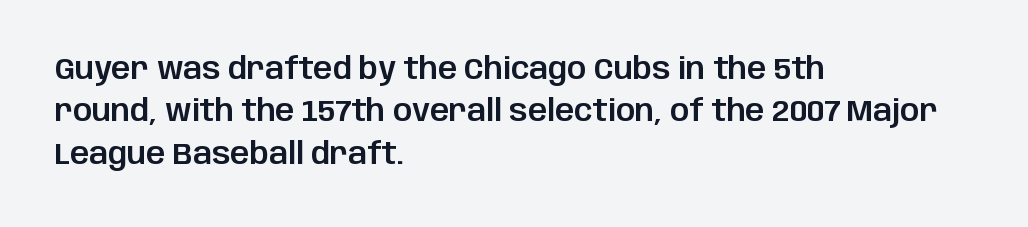
Q: Is the text italic (slanted)? A: No, it is upright.
Q: Is the typeface a serif or a sans-serif typeface? A: Sans-serif.
Q: Is the text underlined? A: No.
Q: How is the paragraph aligned? A: Left-aligned.
Q: Is the spacing between letters normal or unusually wide? A: Normal.
Q: Is the spacing between lines tight, normal or loose? A: Normal.
Q: Width (condensed, normal, or wide)? A: Normal.
Q: Stroke contrast? A: Low.
Q: x-height? A: Large.
Q: Monospaced? A: No.
